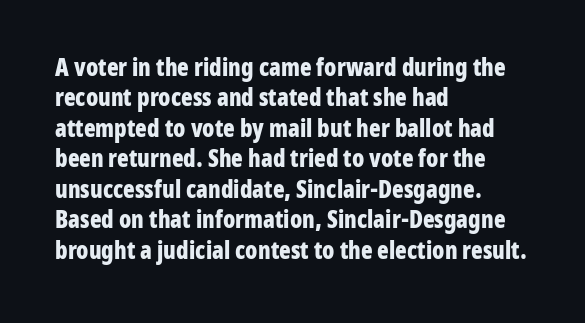
The image shows 24 px bold type, upright; set left-aligned, normal line spacing (1.27x), normal letter spacing, not underlined.
